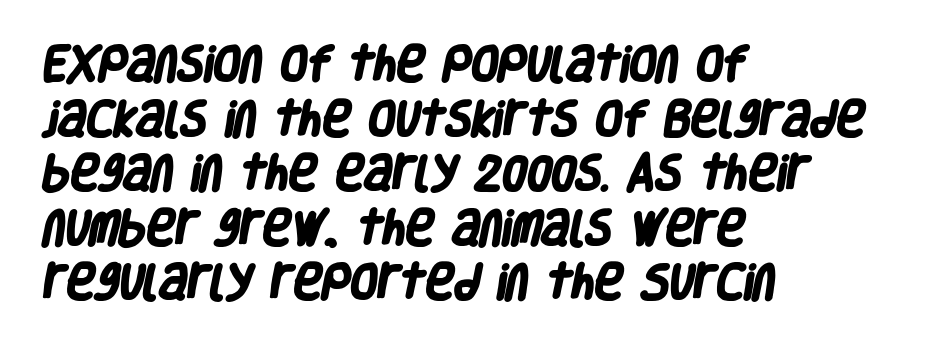
The glyphs in this specimen are sans serif. These lines stack with their left ends in a neat column. Stroke thickness is high; the sample reads as a true bold. Summary of vertical rhythm: regular, with standard interline spacing. A typesetter would call this zero additional tracking. Spacing verdict: proportional, widths tailored to each character.
